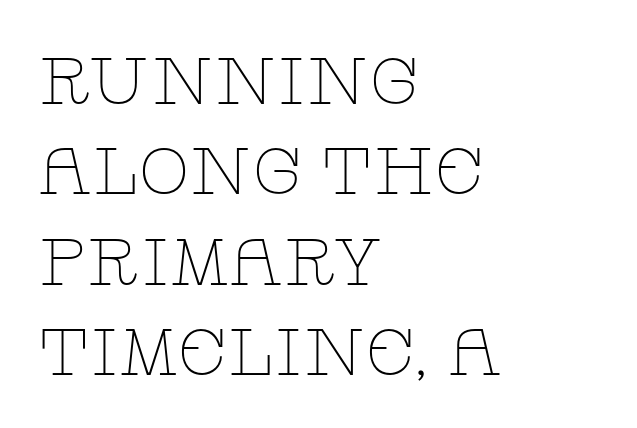
Q: Is the text bold? A: No.
Q: Is the text italic (slanted)? A: No, it is upright.
Q: Is the typeface a serif or a sans-serif typeface? A: Serif.
Q: Is the text underlined? A: No.
Q: How is the paragraph aligned? A: Left-aligned.
Q: Is the spacing between letters normal or unusually wide? A: Normal.
Q: Is the spacing between lines tight, normal or loose? A: Normal.
Q: Width (condensed, normal, or wide)? A: Wide.
Q: Stroke contrast? A: Low.
Q: x-height? A: Large.
Q: Monospaced? A: No.
